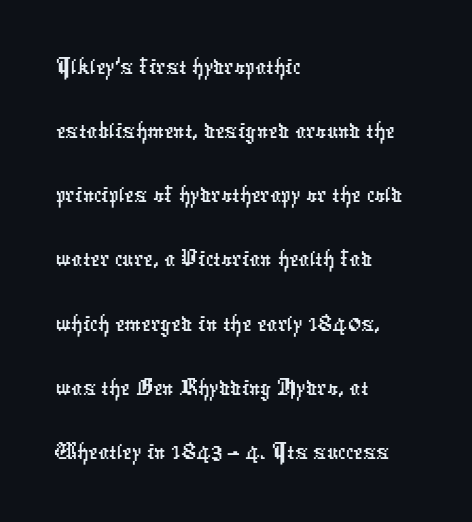
Leftover space on each line is placed entirely after the last word. Words float on clear page, feet unadorned. How are the letters spaced? Ordinarily, with no added tracking. Observe the absence of serifs on each vertical stroke in this sample. Here the designer chose a conventional face with non-uniform glyph widths.
